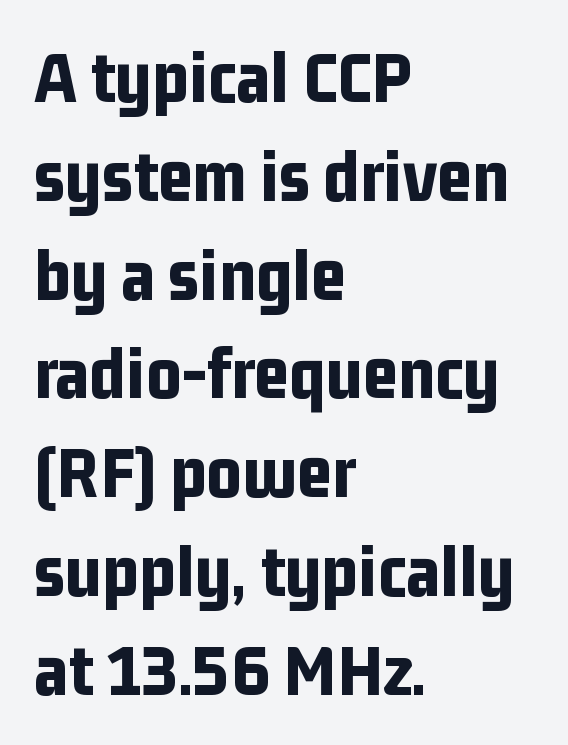
Q: Is the text bold? A: Yes.
Q: Is the text italic (slanted)? A: No, it is upright.
Q: Is the typeface a serif or a sans-serif typeface? A: Sans-serif.
Q: Is the text underlined? A: No.
Q: How is the paragraph aligned? A: Left-aligned.
Q: Is the spacing between letters normal or unusually wide? A: Normal.
Q: Is the spacing between lines tight, normal or loose? A: Normal.
Q: Width (condensed, normal, or wide)? A: Condensed.
Q: Stroke contrast? A: Low.
Q: x-height? A: Medium.
Q: Monospaced? A: No.
